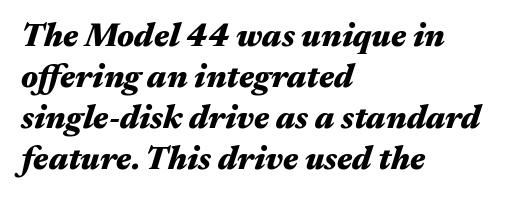
{"italic": "yes", "lean": "right", "slant_degrees": 17, "bold": "yes", "weight": "heavy", "width": "wide", "stroke_contrast": "medium", "x_height": "medium", "monospaced": "no", "underline": "no", "align": "left", "line_spacing_ratio": 1.24, "letter_spacing": "normal", "letter_spacing_em": 0.0, "glyph_px": 33}
